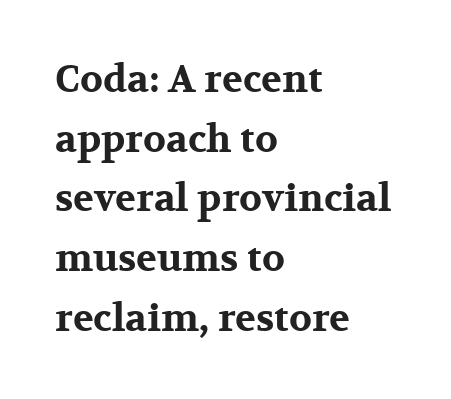
Q: Is the text bold? A: Yes.
Q: Is the text italic (slanted)? A: No, it is upright.
Q: Is the typeface a serif or a sans-serif typeface? A: Serif.
Q: Is the text underlined? A: No.
Q: How is the paragraph aligned? A: Left-aligned.
Q: Is the spacing between letters normal or unusually wide? A: Normal.
Q: Is the spacing between lines tight, normal or loose? A: Normal.
Q: Width (condensed, normal, or wide)? A: Wide.
Q: Stroke contrast? A: Medium.
Q: x-height? A: Medium.
Q: Monospaced? A: No.
